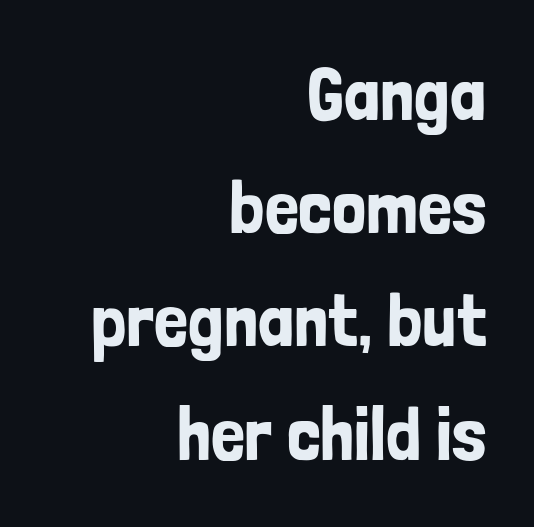
Q: Is the text italic (slanted)? A: No, it is upright.
Q: Is the typeface a serif or a sans-serif typeface? A: Sans-serif.
Q: Is the text underlined? A: No.
Q: How is the paragraph aligned? A: Right-aligned.
Q: Is the spacing between letters normal or unusually wide? A: Normal.
Q: Is the spacing between lines tight, normal or loose? A: Normal.
Q: Width (condensed, normal, or wide)? A: Condensed.
Q: Stroke contrast? A: Low.
Q: x-height? A: Medium.
Q: Monospaced? A: No.
